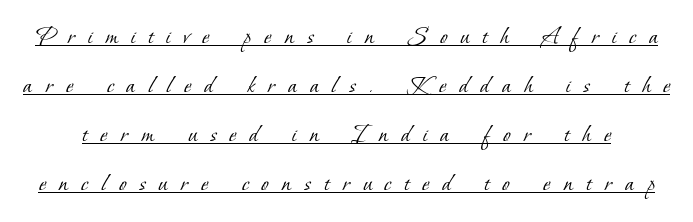
Tracking here is generous; glyphs stand well apart from one another. Decoration check: the copy is underlined. Summary of weight: not heavy and not bold.
